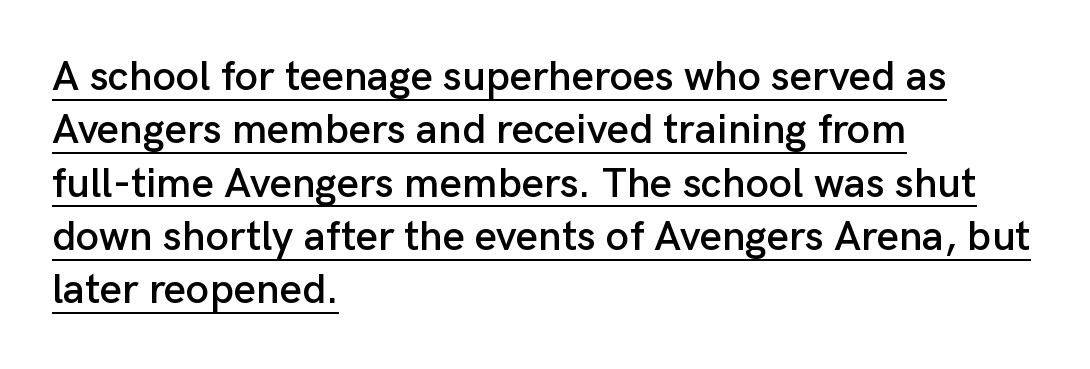
The image shows 42 px sans-serif type, upright; set left-aligned, normal line spacing (1.27x), normal letter spacing, underlined; low stroke contrast and a medium x-height.
